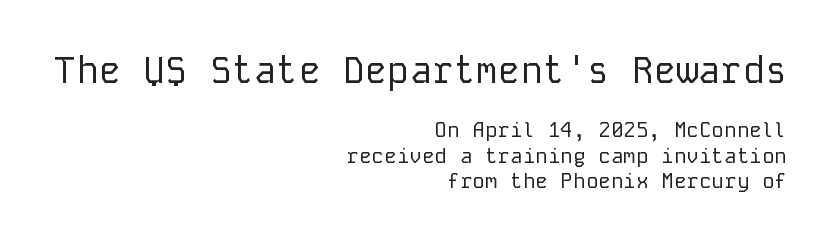
It's the straight-up-and-down kind of type. Which margin do the lines hug? The right one — the left edge is uneven. Serif or sans? Sans — the stroke terminals are bare. A typesetter would call this monospace, since all characters share one set width. Type size steps down from the first block to the second.
